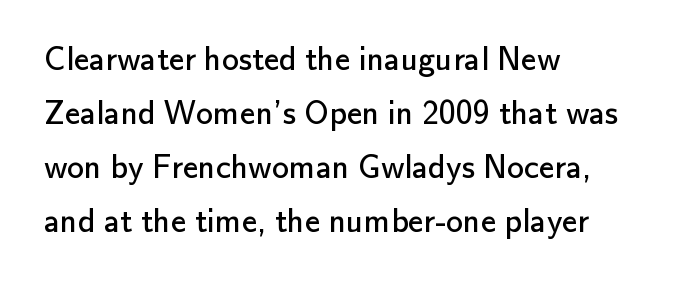
Q: Is the text bold? A: No.
Q: Is the text italic (slanted)? A: No, it is upright.
Q: Is the typeface a serif or a sans-serif typeface? A: Sans-serif.
Q: Is the text underlined? A: No.
Q: How is the paragraph aligned? A: Left-aligned.
Q: Is the spacing between letters normal or unusually wide? A: Normal.
Q: Is the spacing between lines tight, normal or loose? A: Normal.
Q: Width (condensed, normal, or wide)? A: Normal.
Q: Stroke contrast? A: Low.
Q: x-height? A: Small.
Q: Monospaced? A: No.
